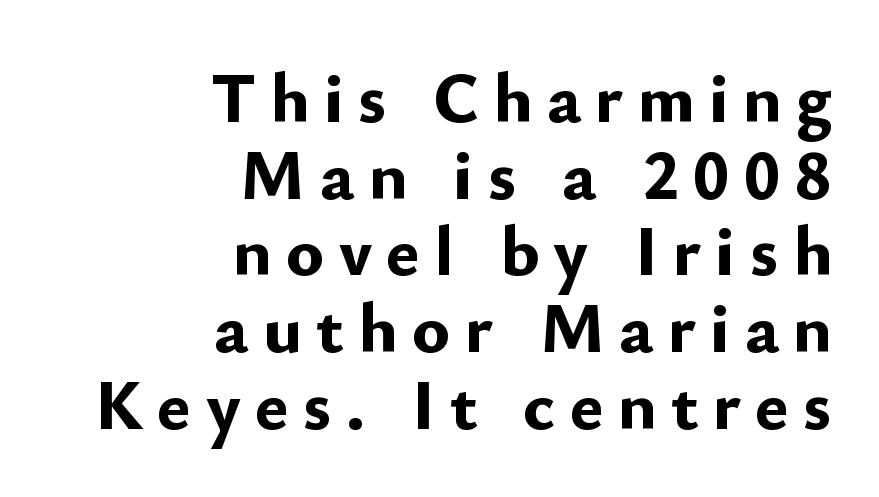
{"serif": "no", "italic": "no", "bold": "yes", "weight": "bold", "width": "normal", "stroke_contrast": "low", "x_height": "small", "monospaced": "no", "underline": "no", "align": "right", "line_spacing": "tight", "line_spacing_ratio": 1.08, "letter_spacing": "wide", "letter_spacing_em": 0.2, "glyph_px": 71}
